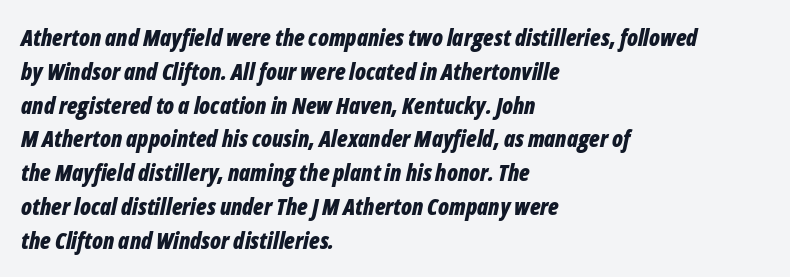
Every letter is thick-stroked: bold, no question. Rule under the text: the space is simply empty. Line spacing here is normal. The paragraph has a hard left edge and a soft right edge.
